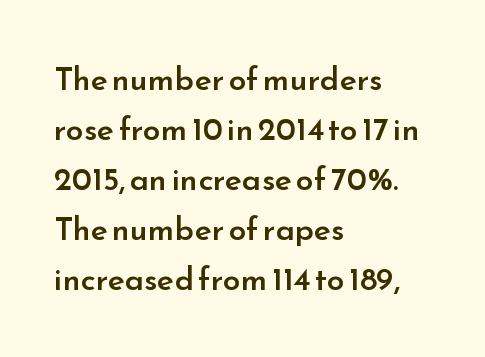
Q: Is the text bold? A: Semi-bold.
Q: Is the text italic (slanted)? A: No, it is upright.
Q: Is the typeface a serif or a sans-serif typeface? A: Sans-serif.
Q: Is the text underlined? A: No.
Q: How is the paragraph aligned? A: Left-aligned.
Q: Is the spacing between letters normal or unusually wide? A: Normal.
Q: Is the spacing between lines tight, normal or loose? A: Normal.
Q: Width (condensed, normal, or wide)? A: Normal.
Q: Stroke contrast? A: Low.
Q: x-height? A: Small.
Q: Monospaced? A: No.
